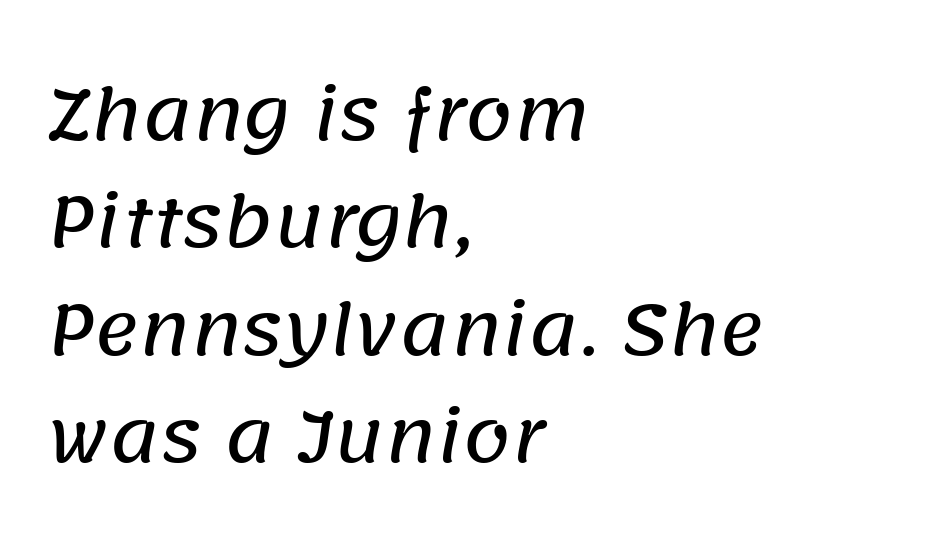
Q: Is the typeface a serif or a sans-serif typeface? A: Sans-serif.
Q: Is the text underlined? A: No.
Q: How is the paragraph aligned? A: Left-aligned.
Q: Is the spacing between letters normal or unusually wide? A: Normal.
Q: Is the spacing between lines tight, normal or loose? A: Normal.
Q: Width (condensed, normal, or wide)? A: Normal.
Q: Stroke contrast? A: Low.
Q: x-height? A: Large.
Q: Monospaced? A: No.
